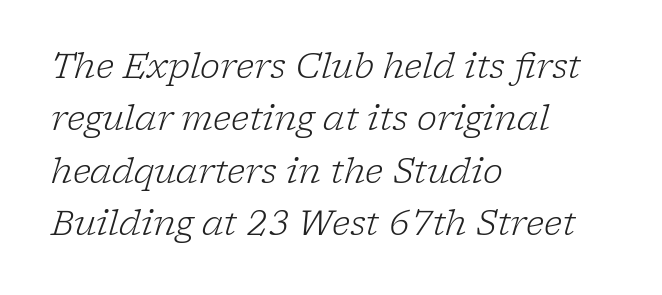
The image shows 34 px light serif type, italic (leaning right); set left-aligned, normal line spacing (1.54x), normal letter spacing, not underlined; low stroke contrast and a medium x-height.
